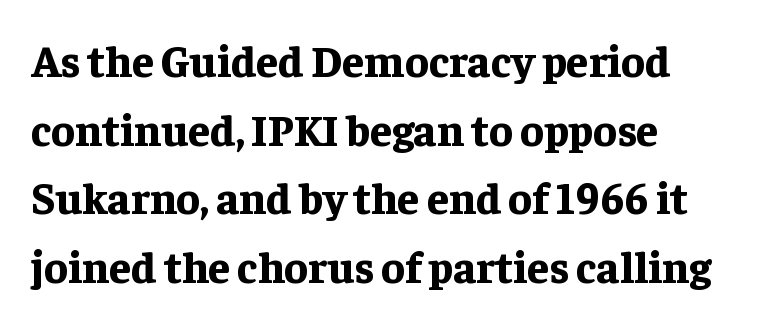
Q: Is the text bold? A: Yes.
Q: Is the text italic (slanted)? A: No, it is upright.
Q: Is the typeface a serif or a sans-serif typeface? A: Serif.
Q: Is the text underlined? A: No.
Q: How is the paragraph aligned? A: Left-aligned.
Q: Is the spacing between letters normal or unusually wide? A: Normal.
Q: Is the spacing between lines tight, normal or loose? A: Normal.
Q: Width (condensed, normal, or wide)? A: Normal.
Q: Stroke contrast? A: Low.
Q: x-height? A: Medium.
Q: Monospaced? A: No.
